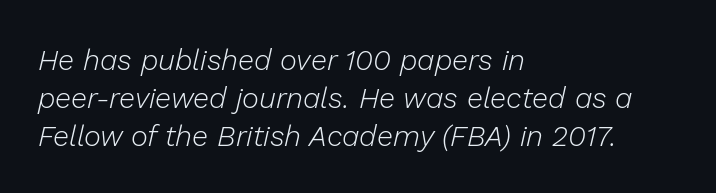
{"italic": "yes", "lean": "right", "slant_degrees": 13, "bold": "no", "weight": "light", "width": "normal", "stroke_contrast": "low", "x_height": "medium", "monospaced": "no", "underline": "no", "align": "left", "line_spacing": "normal", "line_spacing_ratio": 1.31, "letter_spacing": "normal", "letter_spacing_em": 0.0, "glyph_px": 29}
